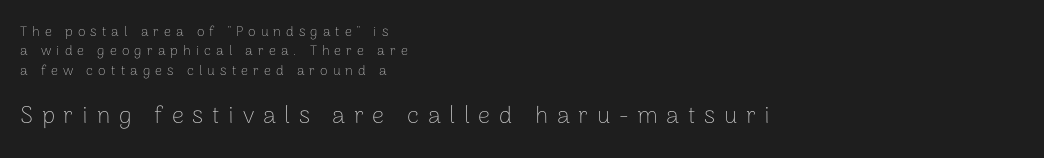
The image shows 24 px text type, upright; set left-aligned, normal line spacing (1.38x), unusually wide letter spacing (+0.36 em), not underlined; the second (bottom) block is 1.71x larger.
